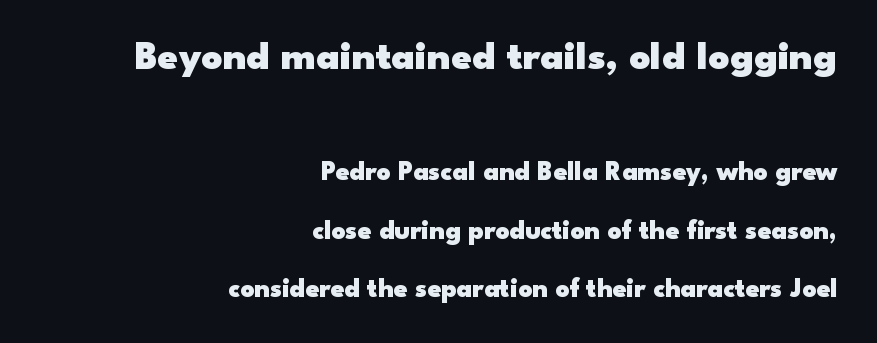
Q: Is the text bold? A: Yes.
Q: Is the text italic (slanted)? A: No, it is upright.
Q: Is the typeface a serif or a sans-serif typeface? A: Sans-serif.
Q: Is the text underlined? A: No.
Q: How is the paragraph aligned? A: Right-aligned.
Q: Is the spacing between letters normal or unusually wide? A: Normal.
Q: Is the spacing between lines tight, normal or loose? A: Loose.
Q: Which block of text is set in a larger size, the first (top) or the second (bottom)? A: The first (top) one.
Q: Width (condensed, normal, or wide)? A: Wide.
Q: Stroke contrast? A: Low.
Q: x-height? A: Small.
Q: Monospaced? A: No.
